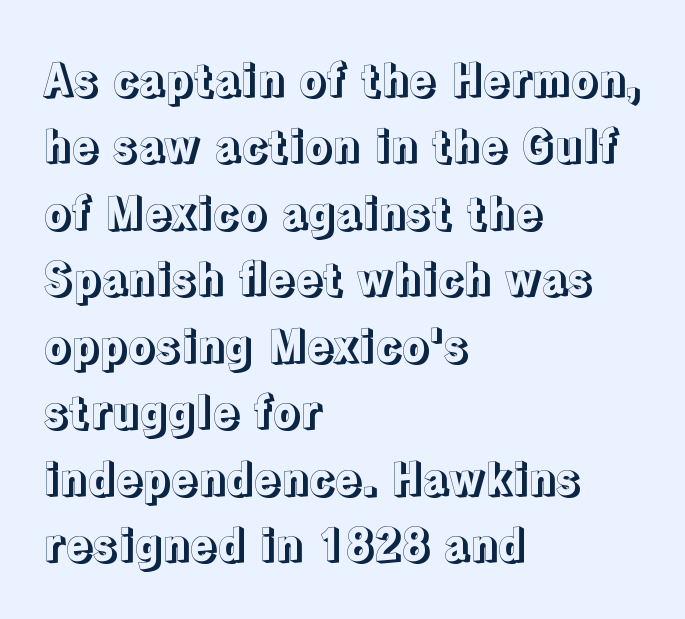
Q: Is the text italic (slanted)? A: No, it is upright.
Q: Is the text underlined? A: No.
Q: How is the paragraph aligned? A: Left-aligned.
Q: Is the spacing between letters normal or unusually wide? A: Normal.
Q: Is the spacing between lines tight, normal or loose? A: Normal.
Q: Width (condensed, normal, or wide)? A: Normal.
Q: x-height? A: Medium.
Q: Monospaced? A: No.
